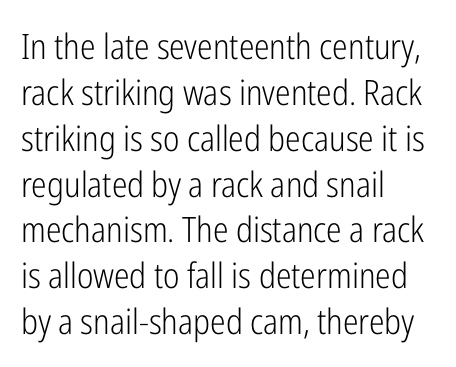
Does the copy run flush right? No — it runs flush left. On a weight scale, this lands at 450 or below. Tracking here is standard; glyphs follow each other at the usual distance. Line spacing here is normal. Ascenders rise straight up at ninety degrees.
